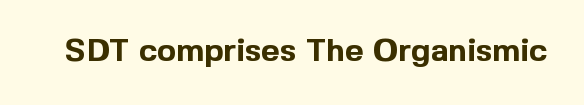
The image shows 32 px bold sans-serif type, upright; set normal letter spacing, not underlined; a medium x-height.
